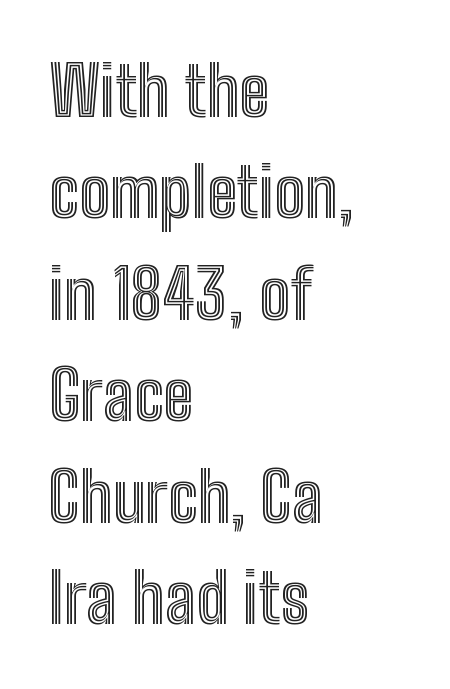
{"italic": "no", "width": "condensed", "x_height": "medium", "monospaced": "no", "underline": "no", "align": "left", "line_spacing": "normal", "line_spacing_ratio": 1.47, "letter_spacing": "normal", "letter_spacing_em": 0.0, "glyph_px": 69}
